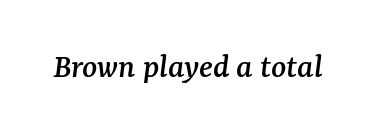
The image shows 35 px serif type, italic (leaning right); set normal letter spacing, not underlined; medium stroke contrast and a medium x-height.
